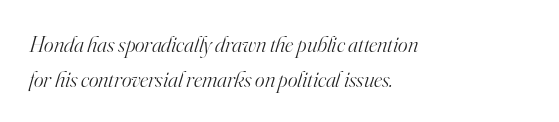
{"italic": "yes", "lean": "right", "slant_degrees": 16, "bold": "no", "underline": "no", "align": "left", "line_spacing": "normal", "line_spacing_ratio": 1.51, "letter_spacing": "normal", "letter_spacing_em": 0.0, "glyph_px": 23}
